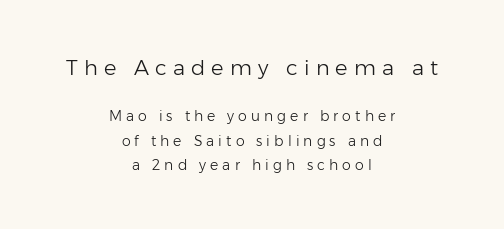
The image shows 21 px text type, upright; set centered, line spacing 1.74x, unusually wide letter spacing (+0.29 em), not underlined; the first (top) block is 1.5x larger.
